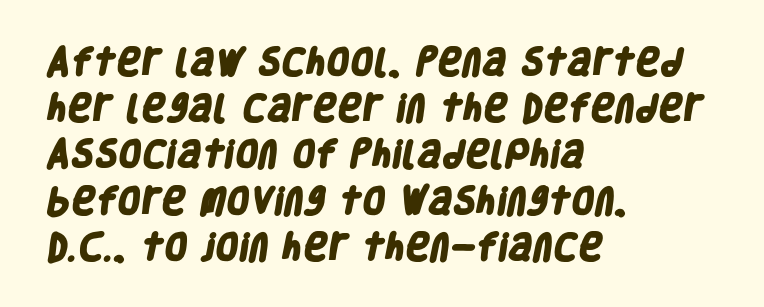
Q: Is the text bold? A: Yes.
Q: Is the typeface a serif or a sans-serif typeface? A: Sans-serif.
Q: Is the text underlined? A: No.
Q: How is the paragraph aligned? A: Left-aligned.
Q: Is the spacing between letters normal or unusually wide? A: Normal.
Q: Is the spacing between lines tight, normal or loose? A: Normal.
Q: Width (condensed, normal, or wide)? A: Condensed.
Q: Stroke contrast? A: Low.
Q: x-height? A: Large.
Q: Monospaced? A: No.
